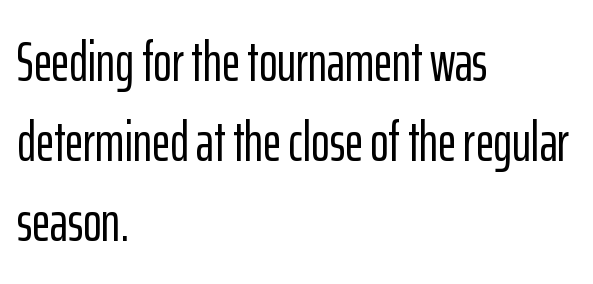
The image shows 56 px condensed sans-serif type, upright; set left-aligned, normal line spacing (1.43x), normal letter spacing, not underlined; low stroke contrast and a medium x-height.
